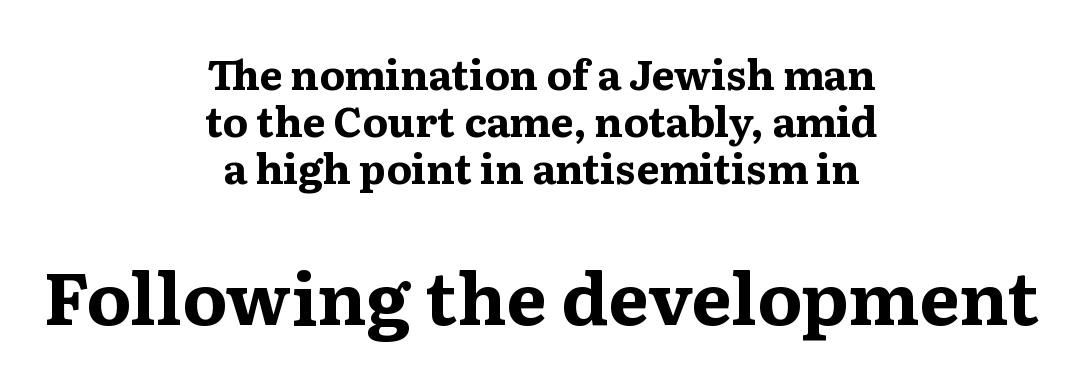
Q: Is the text bold? A: Yes.
Q: Is the text italic (slanted)? A: No, it is upright.
Q: Is the typeface a serif or a sans-serif typeface? A: Serif.
Q: Is the text underlined? A: No.
Q: How is the paragraph aligned? A: Centered.
Q: Is the spacing between letters normal or unusually wide? A: Normal.
Q: Is the spacing between lines tight, normal or loose? A: Tight.
Q: Which block of text is set in a larger size, the first (top) or the second (bottom)? A: The second (bottom) one.
Q: Width (condensed, normal, or wide)? A: Wide.
Q: Stroke contrast? A: Medium.
Q: x-height? A: Medium.
Q: Monospaced? A: No.
